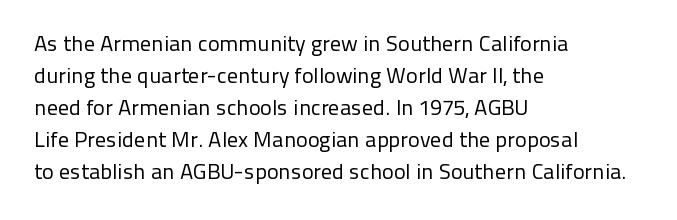
{"italic": "no", "bold": "no", "underline": "no", "align": "left", "line_spacing": "normal", "line_spacing_ratio": 1.46, "letter_spacing": "normal", "letter_spacing_em": 0.0, "glyph_px": 22}
